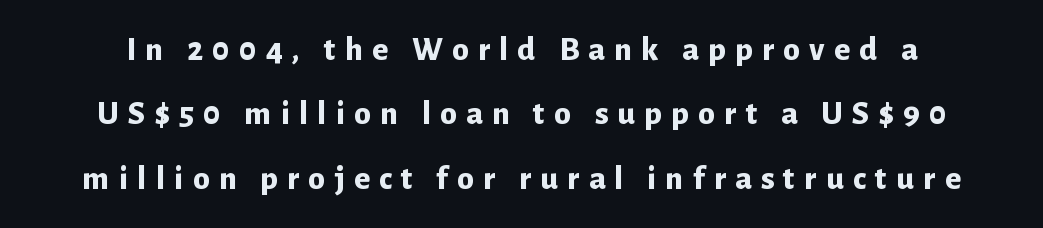
The letters stand upright; this is a roman face. Rule under the text: the space is simply empty. Compared with typical body copy, the letter spacing here is much looser. This is sans-serif lettering, the kind often seen on screens and signage. Bold? Absolutely — the strokes are thick and heavy.
